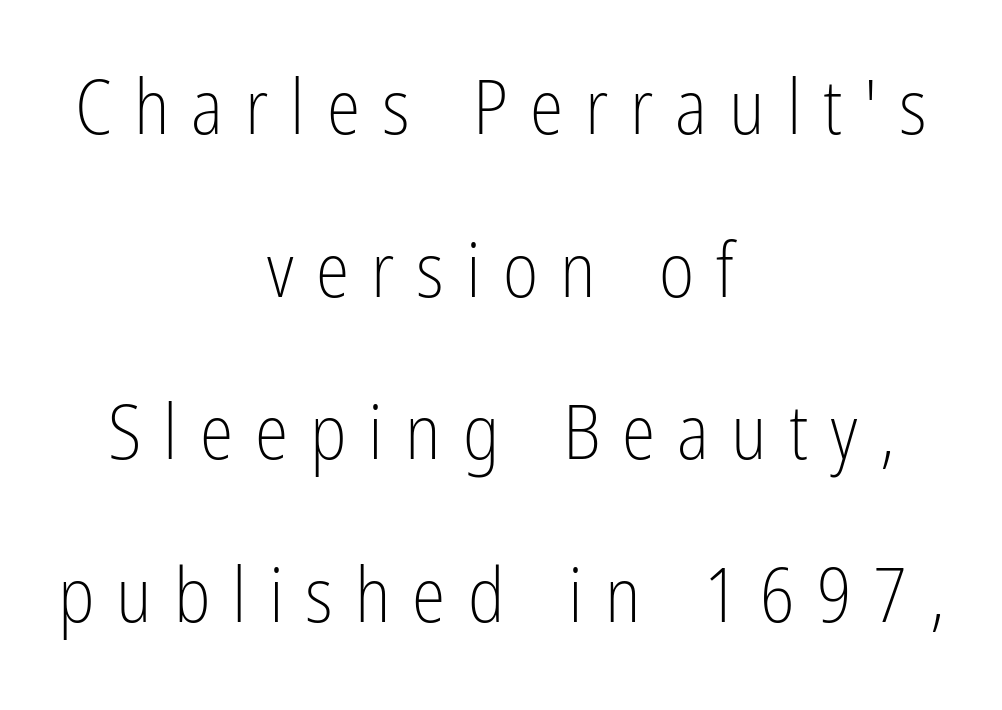
Q: Is the text bold? A: No.
Q: Is the text italic (slanted)? A: No, it is upright.
Q: Is the typeface a serif or a sans-serif typeface? A: Sans-serif.
Q: Is the text underlined? A: No.
Q: How is the paragraph aligned? A: Centered.
Q: Is the spacing between letters normal or unusually wide? A: Unusually wide.
Q: Is the spacing between lines tight, normal or loose? A: Loose.
Q: Width (condensed, normal, or wide)? A: Condensed.
Q: Stroke contrast? A: Low.
Q: x-height? A: Medium.
Q: Monospaced? A: No.
